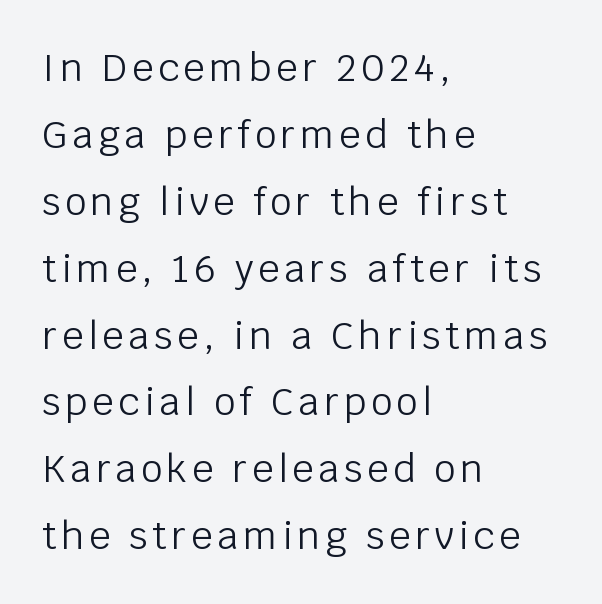
Q: Is the text bold? A: No.
Q: Is the text italic (slanted)? A: No, it is upright.
Q: Is the typeface a serif or a sans-serif typeface? A: Sans-serif.
Q: Is the text underlined? A: No.
Q: How is the paragraph aligned? A: Left-aligned.
Q: Width (condensed, normal, or wide)? A: Normal.
Q: Stroke contrast? A: Low.
Q: x-height? A: Large.
Q: Monospaced? A: No.
